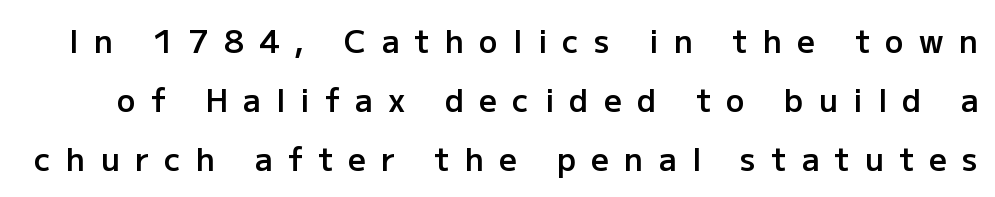
Q: Is the text bold? A: Semi-bold.
Q: Is the text italic (slanted)? A: No, it is upright.
Q: Is the typeface a serif or a sans-serif typeface? A: Sans-serif.
Q: Is the text underlined? A: No.
Q: Is the spacing between letters normal or unusually wide? A: Unusually wide.
Q: Is the spacing between lines tight, normal or loose? A: Loose.
Q: Width (condensed, normal, or wide)? A: Normal.
Q: Stroke contrast? A: Low.
Q: x-height? A: Medium.
Q: Monospaced? A: No.
